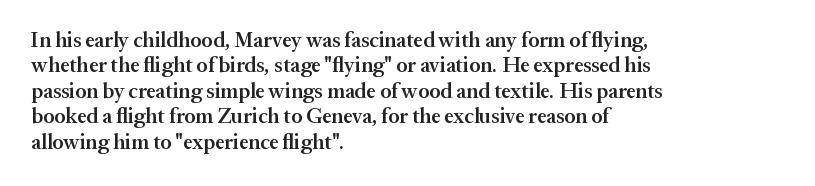
The image shows 21 px text type, upright; set left-aligned, line spacing 1.21x, normal letter spacing, not underlined.
